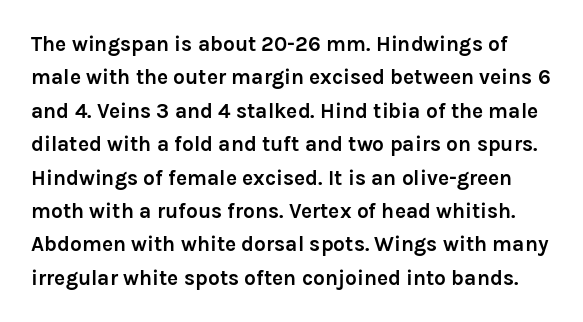
Q: Is the text bold? A: Yes.
Q: Is the text italic (slanted)? A: No, it is upright.
Q: Is the text underlined? A: No.
Q: Is the spacing between letters normal or unusually wide? A: Normal.
Q: Is the spacing between lines tight, normal or loose? A: Normal.
